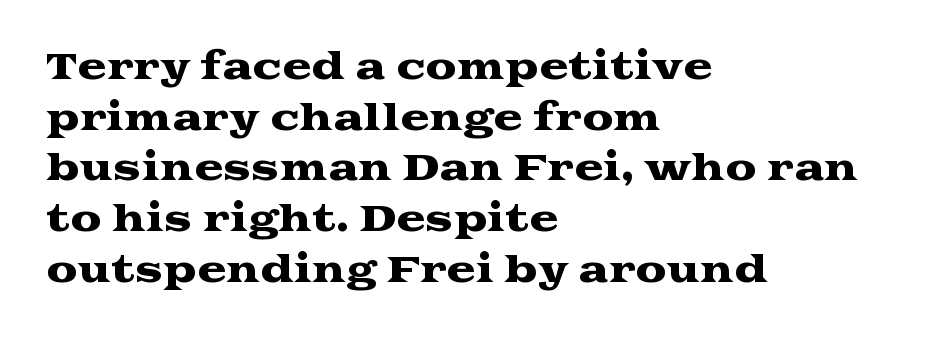
{"serif": "yes", "italic": "no", "width": "wide", "stroke_contrast": "medium", "x_height": "medium", "monospaced": "no", "underline": "no", "align": "left", "line_spacing": "normal", "line_spacing_ratio": 1.45, "letter_spacing": "normal", "letter_spacing_em": 0.0, "glyph_px": 35}
